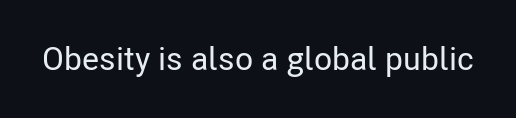
Q: Is the text italic (slanted)? A: No, it is upright.
Q: Is the typeface a serif or a sans-serif typeface? A: Sans-serif.
Q: Is the text underlined? A: No.
Q: Is the spacing between letters normal or unusually wide? A: Normal.
Q: Width (condensed, normal, or wide)? A: Condensed.
Q: Stroke contrast? A: Low.
Q: x-height? A: Medium.
Q: Monospaced? A: No.
